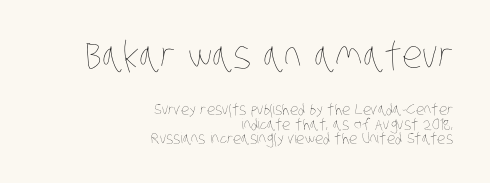
The image shows 37 px thin, condensed type; set right-aligned, tight line spacing (0.96x), normal letter spacing, not underlined; the first (top) block is 2.47x larger; low stroke contrast and a large x-height.
